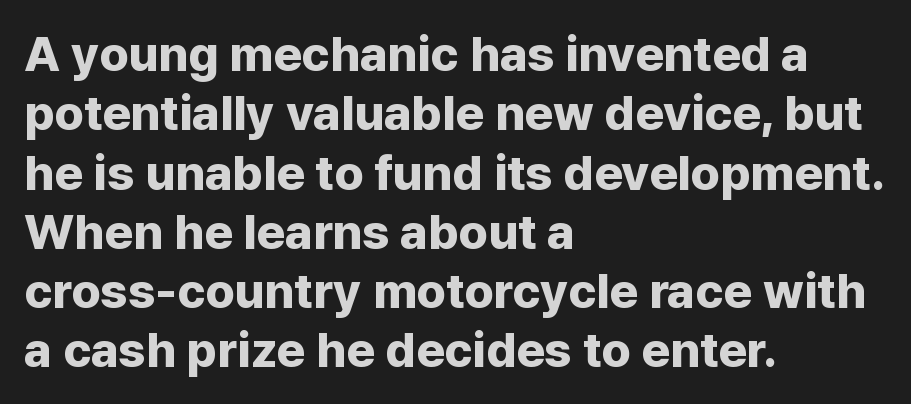
Q: Is the text bold? A: Yes.
Q: Is the text italic (slanted)? A: No, it is upright.
Q: Is the typeface a serif or a sans-serif typeface? A: Sans-serif.
Q: Is the text underlined? A: No.
Q: How is the paragraph aligned? A: Left-aligned.
Q: Is the spacing between letters normal or unusually wide? A: Normal.
Q: Width (condensed, normal, or wide)? A: Normal.
Q: Stroke contrast? A: Low.
Q: x-height? A: Medium.
Q: Monospaced? A: No.
